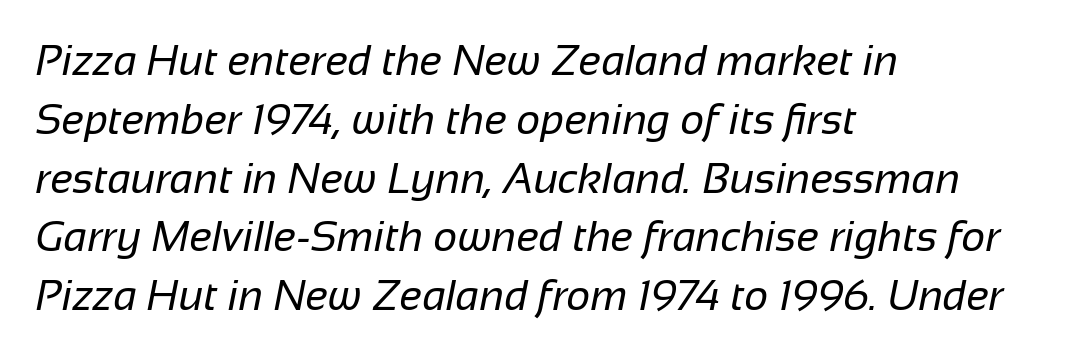
Q: Is the text bold? A: No.
Q: Is the typeface a serif or a sans-serif typeface? A: Sans-serif.
Q: Is the text underlined? A: No.
Q: How is the paragraph aligned? A: Left-aligned.
Q: Is the spacing between letters normal or unusually wide? A: Normal.
Q: Is the spacing between lines tight, normal or loose? A: Normal.
Q: Width (condensed, normal, or wide)? A: Normal.
Q: Stroke contrast? A: Low.
Q: x-height? A: Medium.
Q: Monospaced? A: No.
